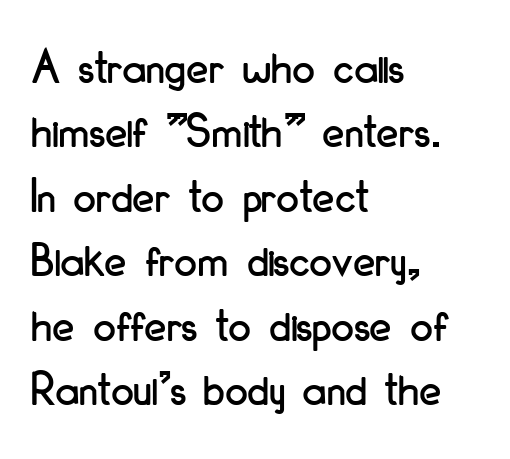
Q: Is the text italic (slanted)? A: No, it is upright.
Q: Is the typeface a serif or a sans-serif typeface? A: Sans-serif.
Q: Is the text underlined? A: No.
Q: How is the paragraph aligned? A: Left-aligned.
Q: Is the spacing between letters normal or unusually wide? A: Normal.
Q: Is the spacing between lines tight, normal or loose? A: Normal.
Q: Width (condensed, normal, or wide)? A: Condensed.
Q: Stroke contrast? A: Low.
Q: x-height? A: Small.
Q: Monospaced? A: No.
